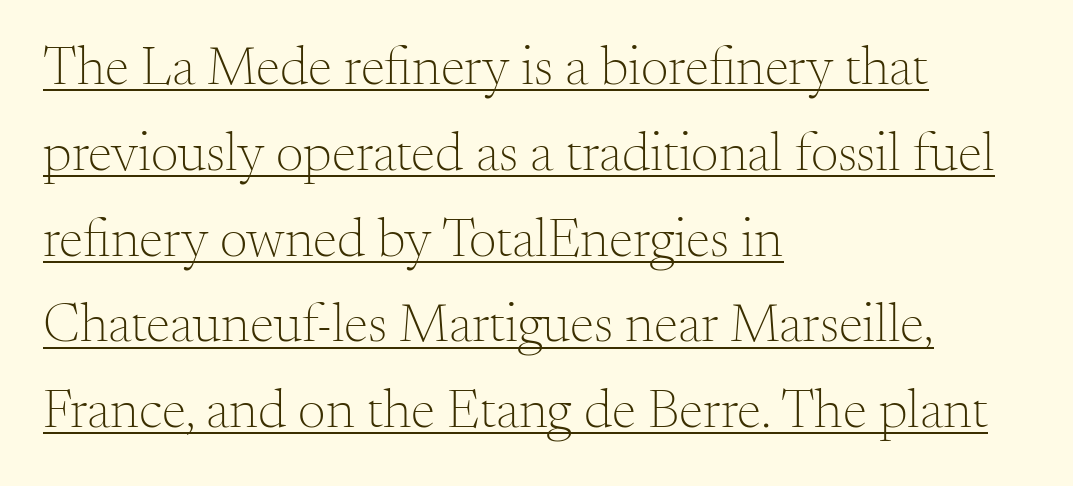
The typesetter chose a ragged-right arrangement here. Stem width sits at or under what a default text font uses. These lines are composed in type with serifs. This is the regular roman posture of the typeface. Regarding leading, the lines here are spaced in the standard way.
